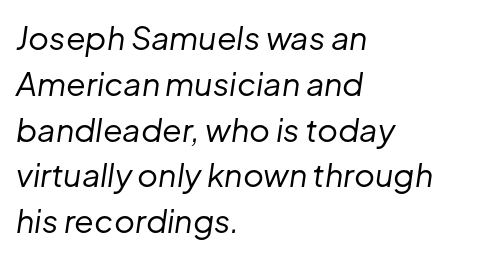
Q: Is the text bold? A: No.
Q: Is the text italic (slanted)? A: Yes, it leans right by about 8 degrees.
Q: Is the text underlined? A: No.
Q: How is the paragraph aligned? A: Left-aligned.
Q: Is the spacing between letters normal or unusually wide? A: Normal.
Q: Is the spacing between lines tight, normal or loose? A: Normal.
Q: Width (condensed, normal, or wide)? A: Normal.
Q: Stroke contrast? A: Low.
Q: x-height? A: Medium.
Q: Monospaced? A: No.
